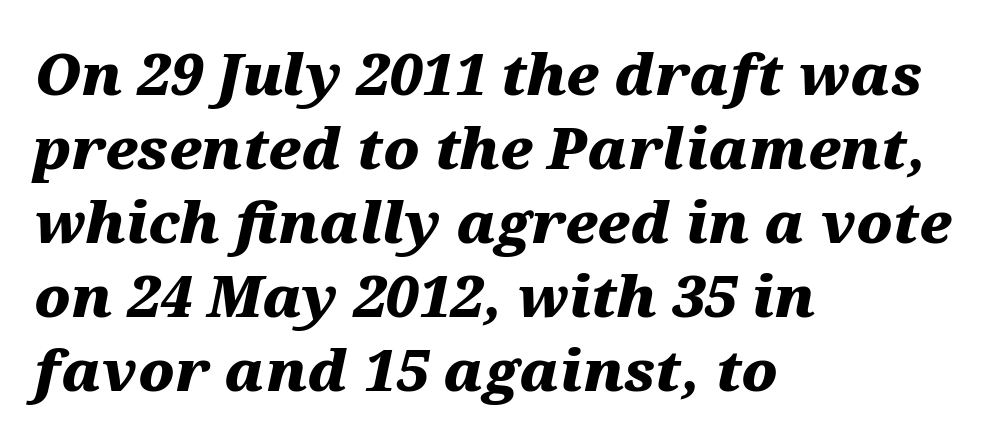
The leading is moderate, giving the passage an even texture. Lines of text with bare space underneath. In terms of letterspacing, this is plain default setting. Stroke thickness is high; the sample reads as a true bold. The setting favours the left margin, as ordinary paragraphs usually do. Proportional: the letters do not fall into vertical columns.
